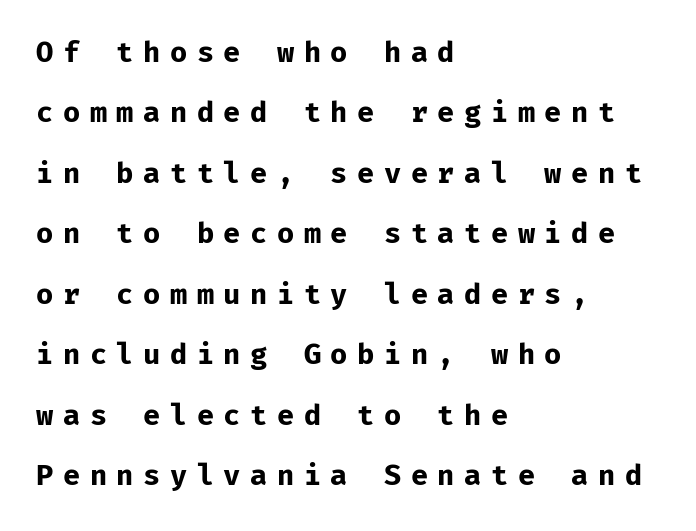
Q: Is the text bold? A: Yes.
Q: Is the text italic (slanted)? A: No, it is upright.
Q: Is the typeface a serif or a sans-serif typeface? A: Sans-serif.
Q: Is the text underlined? A: No.
Q: How is the paragraph aligned? A: Left-aligned.
Q: Is the spacing between letters normal or unusually wide? A: Unusually wide.
Q: Is the spacing between lines tight, normal or loose? A: Loose.
Q: Width (condensed, normal, or wide)? A: Normal.
Q: Stroke contrast? A: Low.
Q: x-height? A: Medium.
Q: Monospaced? A: Yes.
